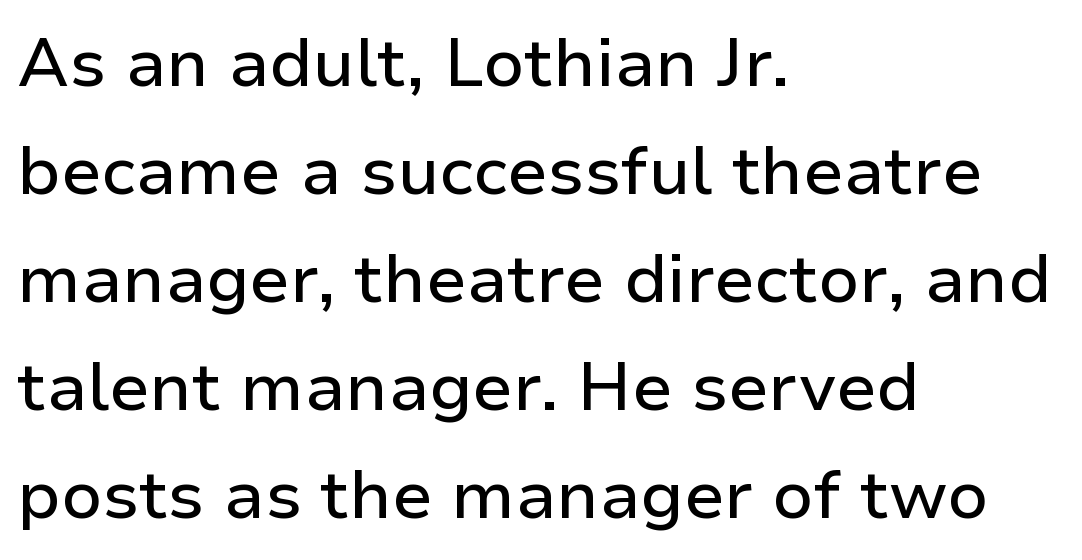
Q: Is the text italic (slanted)? A: No, it is upright.
Q: Is the typeface a serif or a sans-serif typeface? A: Sans-serif.
Q: Is the text underlined? A: No.
Q: How is the paragraph aligned? A: Left-aligned.
Q: Is the spacing between letters normal or unusually wide? A: Normal.
Q: Is the spacing between lines tight, normal or loose? A: Normal.
Q: Width (condensed, normal, or wide)? A: Normal.
Q: Stroke contrast? A: Low.
Q: x-height? A: Medium.
Q: Monospaced? A: No.
